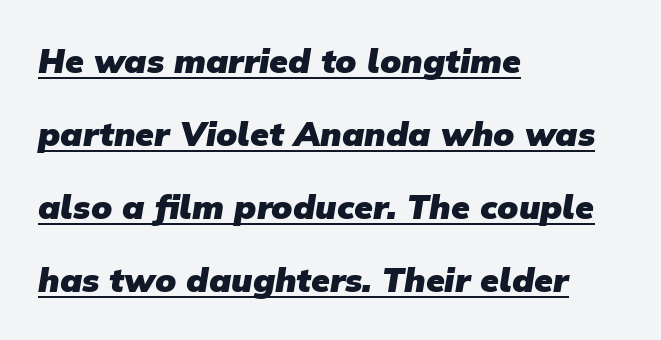
Q: Is the text bold? A: Yes.
Q: Is the typeface a serif or a sans-serif typeface? A: Sans-serif.
Q: Is the text underlined? A: Yes.
Q: How is the paragraph aligned? A: Left-aligned.
Q: Is the spacing between letters normal or unusually wide? A: Normal.
Q: Is the spacing between lines tight, normal or loose? A: Loose.
Q: Width (condensed, normal, or wide)? A: Normal.
Q: Stroke contrast? A: Low.
Q: x-height? A: Medium.
Q: Monospaced? A: No.
